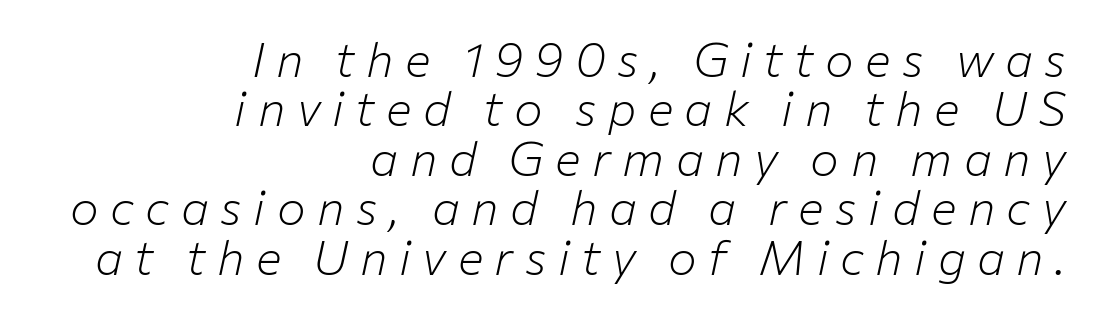
{"italic": "yes", "lean": "right", "slant_degrees": 12, "bold": "no", "weight": "light", "width": "normal", "stroke_contrast": "low", "x_height": "medium", "monospaced": "no", "underline": "no", "align": "right", "line_spacing": "tight", "line_spacing_ratio": 1.03, "letter_spacing": "wide", "letter_spacing_em": 0.24, "glyph_px": 48}
